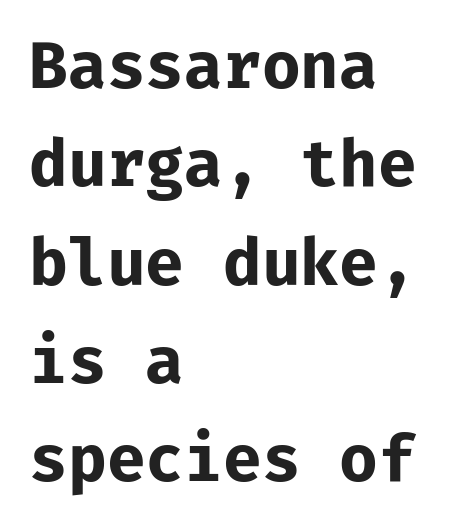
The image shows 63 px bold sans-serif type, upright, monospaced; set left-aligned, normal line spacing (1.56x), normal letter spacing, not underlined; low stroke contrast and a medium x-height.
